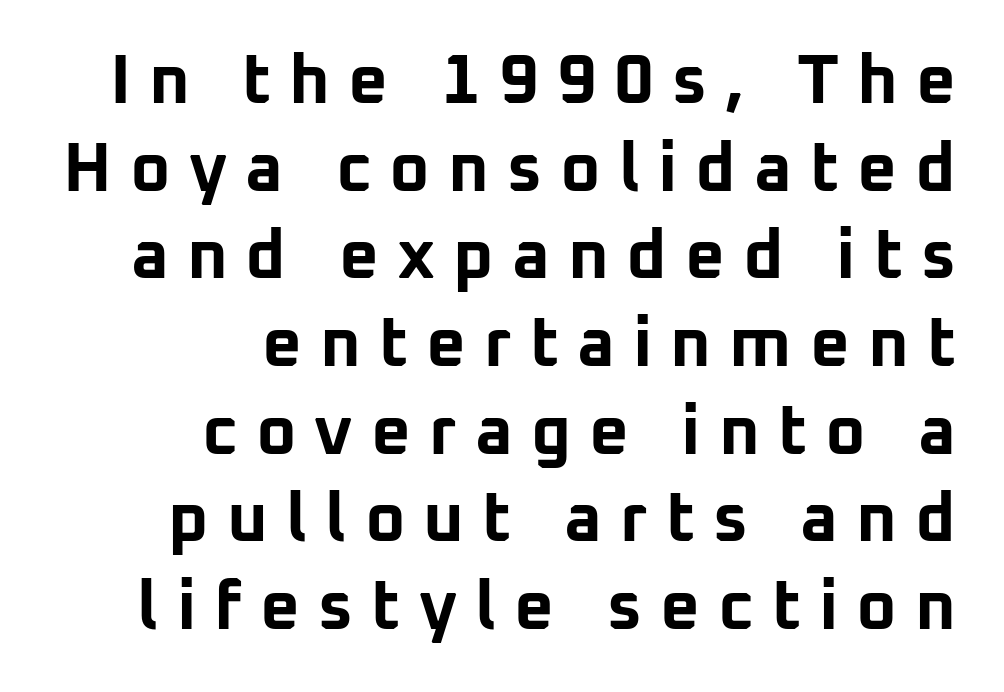
{"serif": "no", "italic": "no", "bold": "yes", "weight": "bold", "width": "normal", "stroke_contrast": "low", "x_height": "medium", "monospaced": "no", "underline": "no", "align": "right", "line_spacing": "normal", "line_spacing_ratio": 1.27, "letter_spacing": "wide", "letter_spacing_em": 0.26, "glyph_px": 69}
